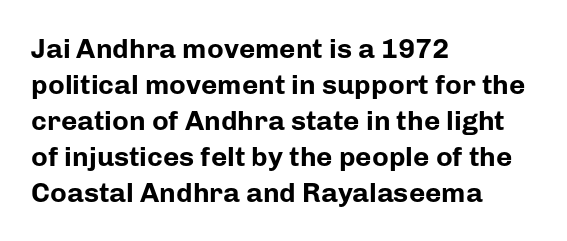
{"serif": "no", "italic": "no", "bold": "yes", "weight": "bold", "width": "normal", "stroke_contrast": "low", "x_height": "medium", "monospaced": "no", "underline": "no", "align": "left", "line_spacing": "normal", "line_spacing_ratio": 1.29, "letter_spacing": "normal", "letter_spacing_em": 0.0, "glyph_px": 28}
